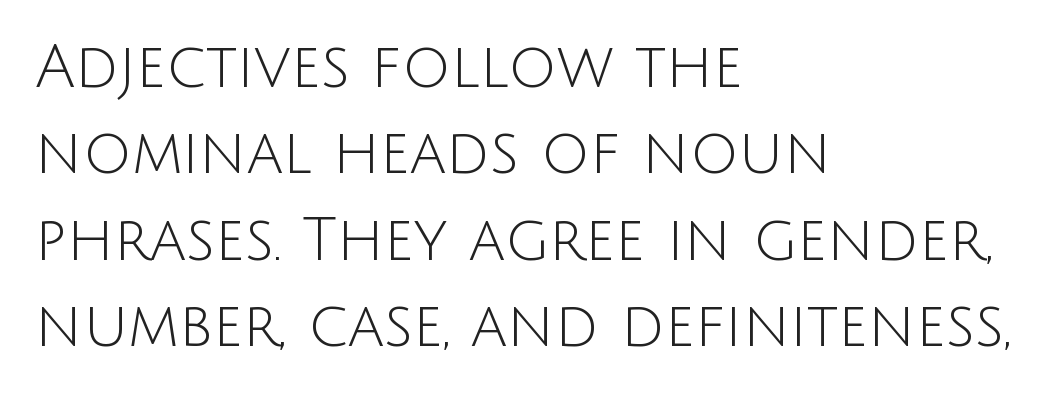
{"serif": "no", "italic": "no", "bold": "no", "weight": "light", "width": "normal", "stroke_contrast": "low", "x_height": "large", "monospaced": "no", "underline": "no", "align": "left", "line_spacing": "normal", "line_spacing_ratio": 1.44, "letter_spacing": "normal", "letter_spacing_em": 0.0, "glyph_px": 60}
